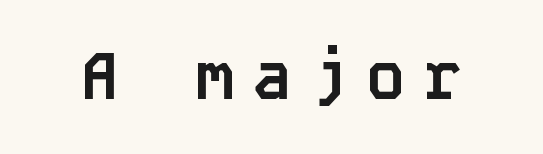
{"serif": "no", "italic": "no", "bold": "yes", "weight": "semibold", "width": "normal", "stroke_contrast": "low", "x_height": "large", "monospaced": "yes", "underline": "no", "letter_spacing": "wide", "letter_spacing_em": 0.28, "glyph_px": 65}
